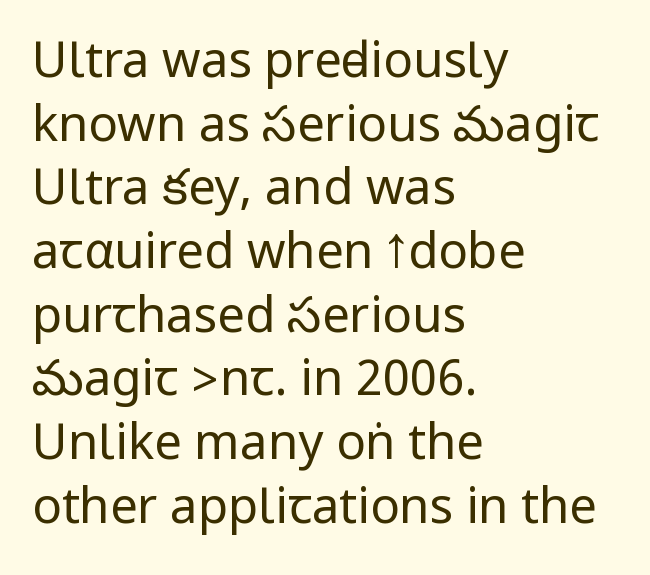
Q: Is the text bold? A: No.
Q: Is the text italic (slanted)? A: No, it is upright.
Q: Is the typeface a serif or a sans-serif typeface? A: Sans-serif.
Q: Is the text underlined? A: No.
Q: How is the paragraph aligned? A: Left-aligned.
Q: Is the spacing between letters normal or unusually wide? A: Normal.
Q: Is the spacing between lines tight, normal or loose? A: Normal.
Q: Width (condensed, normal, or wide)? A: Condensed.
Q: Stroke contrast? A: Low.
